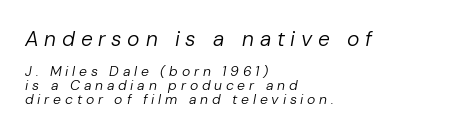
The image shows 21 px text type, italic (leaning right); set left-aligned, tight line spacing (0.98x), unusually wide letter spacing (+0.27 em), not underlined; the first (top) block is 1.5x larger.
